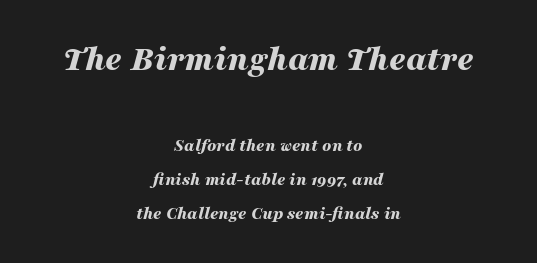
{"italic": "yes", "lean": "right", "slant_degrees": 16, "bold": "yes", "weight": "bold", "width": "wide", "stroke_contrast": "medium", "x_height": "medium", "monospaced": "no", "underline": "no", "align": "center", "line_spacing_ratio": 1.89, "letter_spacing": "normal", "letter_spacing_em": 0.0, "larger_block": "first", "size_ratio": 2.0, "glyph_px": 36}
